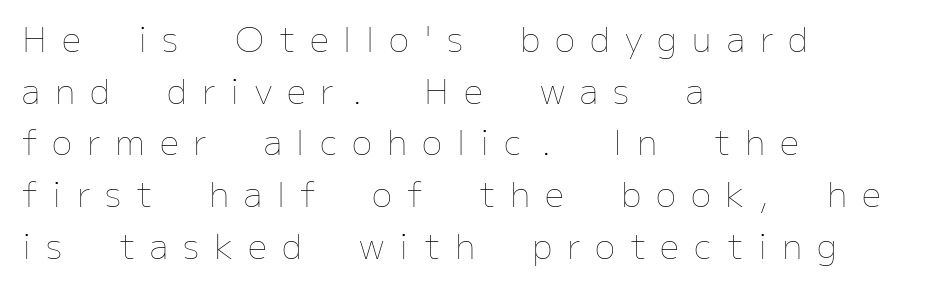
Q: Is the text bold? A: No.
Q: Is the text italic (slanted)? A: No, it is upright.
Q: Is the text underlined? A: No.
Q: How is the paragraph aligned? A: Left-aligned.
Q: Is the spacing between letters normal or unusually wide? A: Unusually wide.
Q: Is the spacing between lines tight, normal or loose? A: Normal.
Q: Width (condensed, normal, or wide)? A: Normal.
Q: Stroke contrast? A: Low.
Q: x-height? A: Medium.
Q: Monospaced? A: No.
